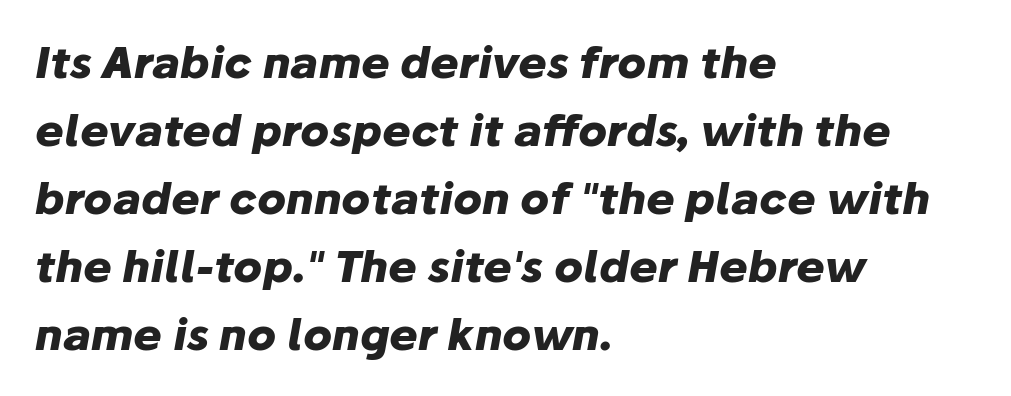
Q: Is the text bold? A: Yes.
Q: Is the text italic (slanted)? A: Yes, it leans right by about 10 degrees.
Q: Is the text underlined? A: No.
Q: How is the paragraph aligned? A: Left-aligned.
Q: Is the spacing between letters normal or unusually wide? A: Normal.
Q: Is the spacing between lines tight, normal or loose? A: Normal.
Q: Width (condensed, normal, or wide)? A: Normal.
Q: Stroke contrast? A: Low.
Q: x-height? A: Medium.
Q: Monospaced? A: No.
